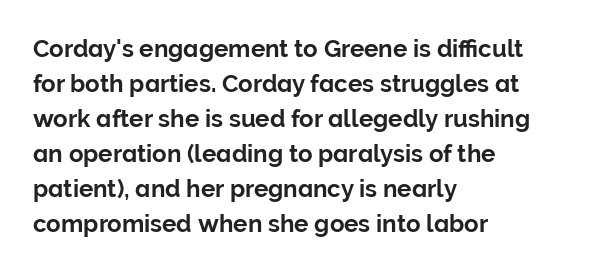
The image shows 24 px text type, upright; set left-aligned, normal line spacing (1.46x), normal letter spacing, not underlined.
